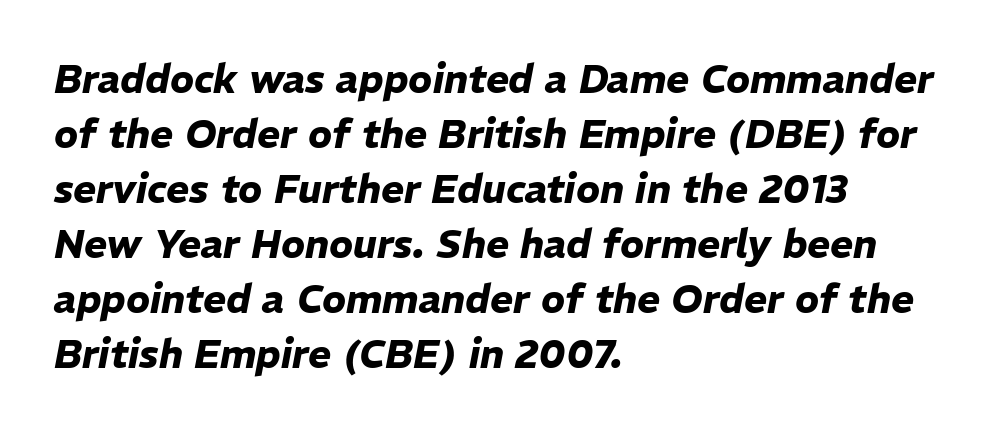
Q: Is the text bold? A: Yes.
Q: Is the text italic (slanted)? A: Yes, it leans right by about 11 degrees.
Q: Is the text underlined? A: No.
Q: How is the paragraph aligned? A: Left-aligned.
Q: Is the spacing between letters normal or unusually wide? A: Normal.
Q: Is the spacing between lines tight, normal or loose? A: Normal.
Q: Width (condensed, normal, or wide)? A: Normal.
Q: Stroke contrast? A: Low.
Q: x-height? A: Medium.
Q: Monospaced? A: No.
